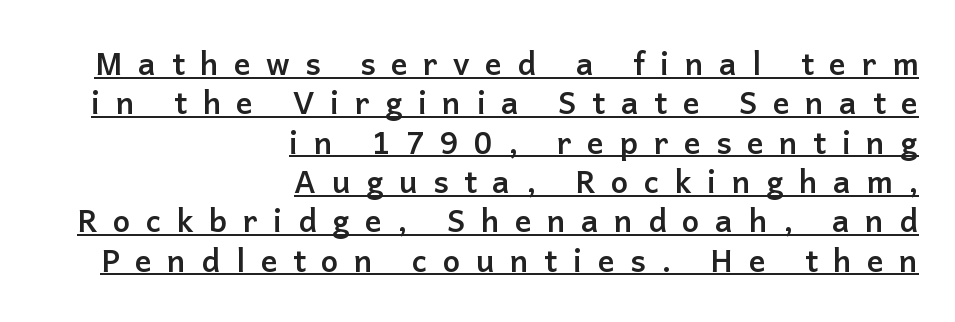
The image shows 31 px semibold sans-serif type, upright; set right-aligned, normal line spacing (1.27x), unusually wide letter spacing (+0.5 em), underlined; low stroke contrast and a medium x-height.
